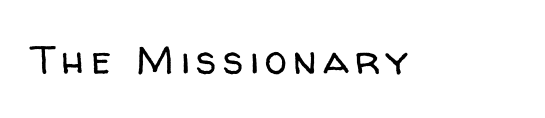
Does the type have serifs? No, each stem ends abruptly. Proportional: the letters do not fall into vertical columns. The space directly below the letters is spotless. The type sits square on the baseline with zero lean. Counters stay open thanks to moderate or lighter strokes.
